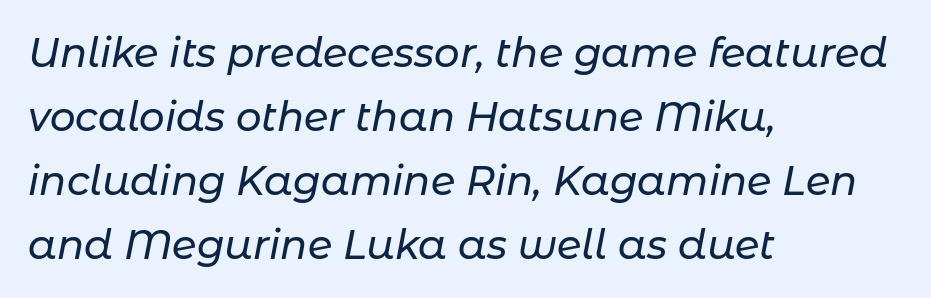
Q: Is the text italic (slanted)? A: Yes, it leans right by about 11 degrees.
Q: Is the text underlined? A: No.
Q: How is the paragraph aligned? A: Left-aligned.
Q: Is the spacing between letters normal or unusually wide? A: Normal.
Q: Is the spacing between lines tight, normal or loose? A: Normal.
Q: Width (condensed, normal, or wide)? A: Normal.
Q: Stroke contrast? A: Low.
Q: x-height? A: Medium.
Q: Monospaced? A: No.
